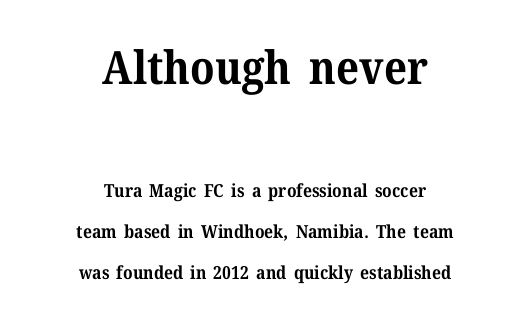
The image shows 46 px bold serif type, upright; set centered, loose line spacing (2.27x), normal letter spacing, not underlined; the first (top) block is 2.56x larger; medium stroke contrast and a medium x-height.
